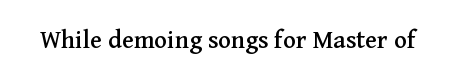
{"italic": "no", "underline": "no", "letter_spacing": "normal", "letter_spacing_em": 0.0, "glyph_px": 27}
